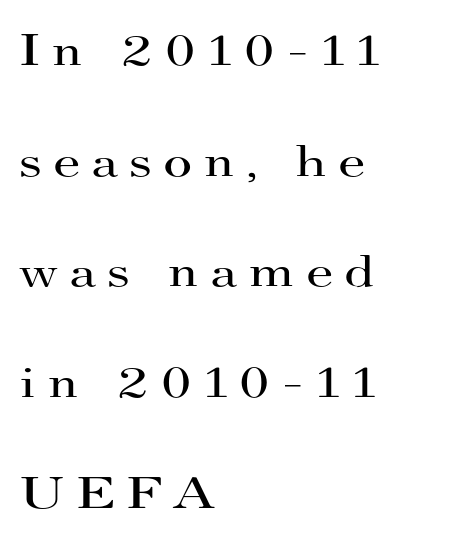
{"serif": "yes", "italic": "no", "bold": "no", "weight": "regular", "width": "wide", "stroke_contrast": "high", "x_height": "small", "monospaced": "no", "underline": "no", "align": "left", "line_spacing": "loose", "line_spacing_ratio": 2.46, "letter_spacing": "wide", "letter_spacing_em": 0.24, "glyph_px": 45}
